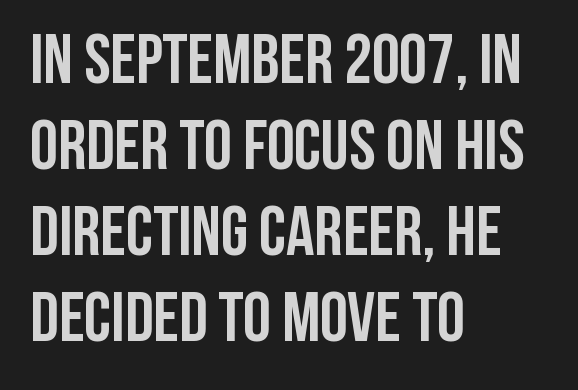
The lettering holds an erect, upright posture throughout. Its strokes are broad and dark, the hallmark of bold type. Note the varied advance widths — an 'i' is clearly narrower than an 'm'. Beneath every word, the page is bare. A typesetter would label this face a sans. Notice how the passage keeps a crisp vertical edge on the left only.
